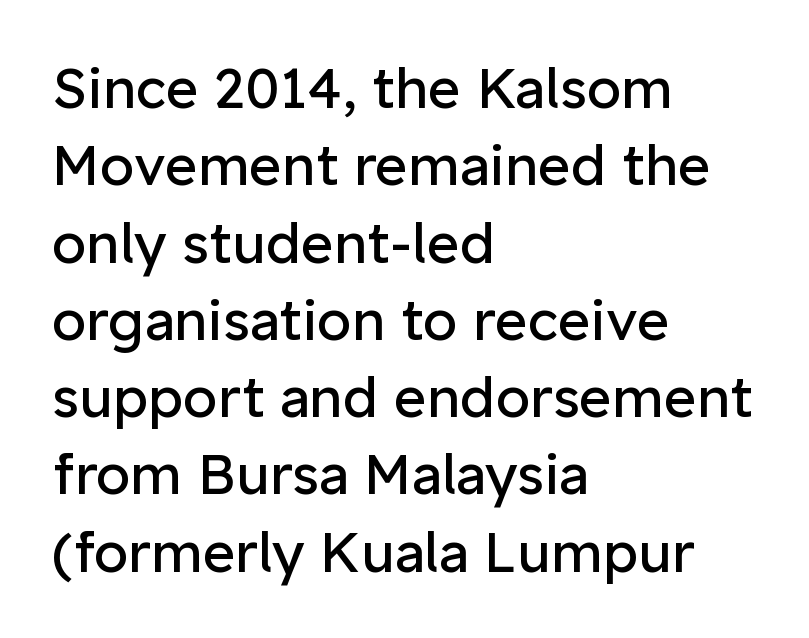
{"serif": "no", "italic": "no", "bold": "no", "weight": "regular", "width": "normal", "stroke_contrast": "low", "x_height": "medium", "monospaced": "no", "underline": "no", "align": "left", "line_spacing": "normal", "line_spacing_ratio": 1.38, "letter_spacing": "normal", "letter_spacing_em": 0.0, "glyph_px": 56}
